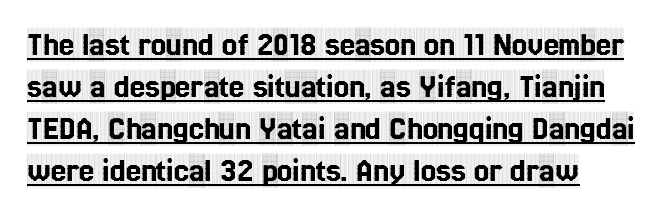
{"serif": "yes", "italic": "no", "width": "condensed", "x_height": "large", "monospaced": "no", "underline": "yes", "line_spacing_ratio": 1.24, "letter_spacing": "normal", "letter_spacing_em": 0.0, "glyph_px": 34}
